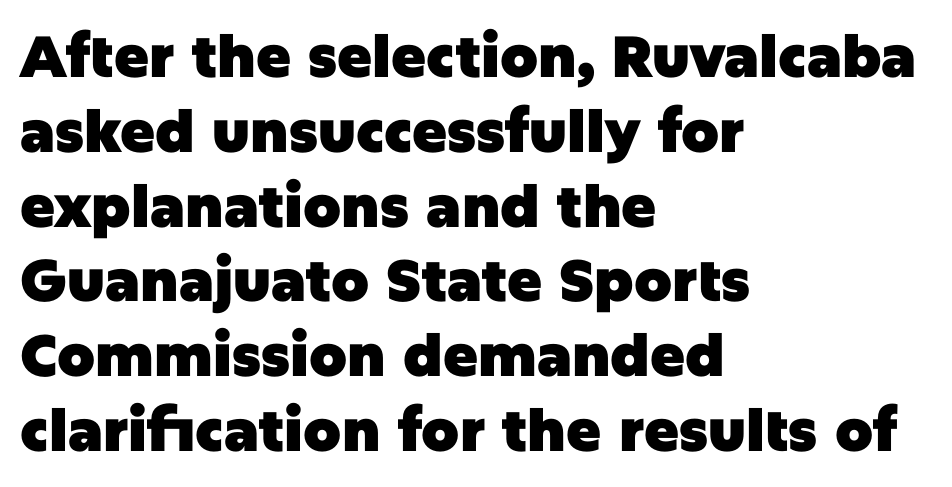
Q: Is the text bold? A: Yes.
Q: Is the text italic (slanted)? A: No, it is upright.
Q: Is the typeface a serif or a sans-serif typeface? A: Sans-serif.
Q: Is the text underlined? A: No.
Q: How is the paragraph aligned? A: Left-aligned.
Q: Is the spacing between letters normal or unusually wide? A: Normal.
Q: Is the spacing between lines tight, normal or loose? A: Normal.
Q: Width (condensed, normal, or wide)? A: Normal.
Q: Stroke contrast? A: Low.
Q: x-height? A: Large.
Q: Monospaced? A: No.
